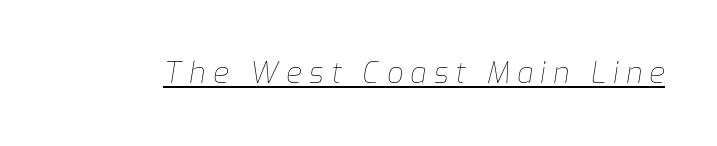
Summary of weight: not heavy and not bold. The rendered words wear a rule along their underside. An italicized treatment has been applied to the whole sample. Spacing verdict: proportional, widths tailored to each character. Tracking here is generous; glyphs stand well apart from one another.
